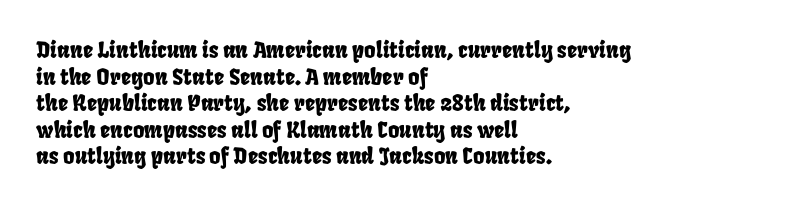
Q: Is the text underlined? A: No.
Q: How is the paragraph aligned? A: Left-aligned.
Q: Is the spacing between letters normal or unusually wide? A: Normal.
